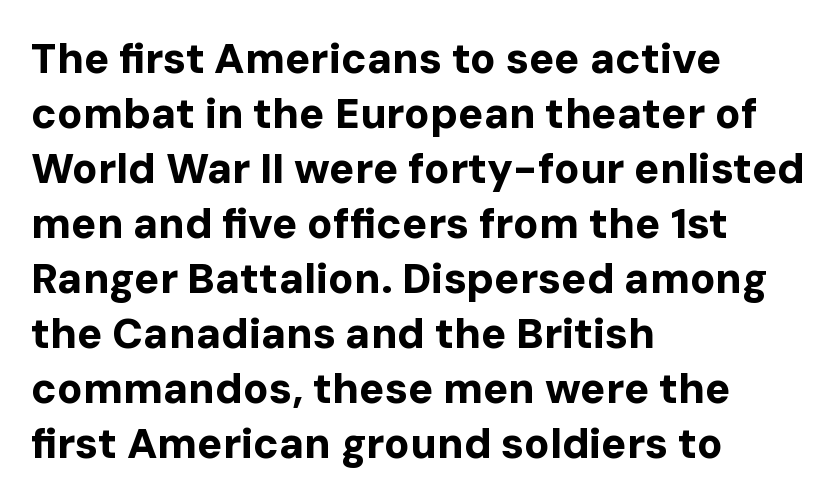
The image shows 42 px bold sans-serif type, upright; set left-aligned, normal line spacing (1.31x), normal letter spacing, not underlined; low stroke contrast and a medium x-height.
